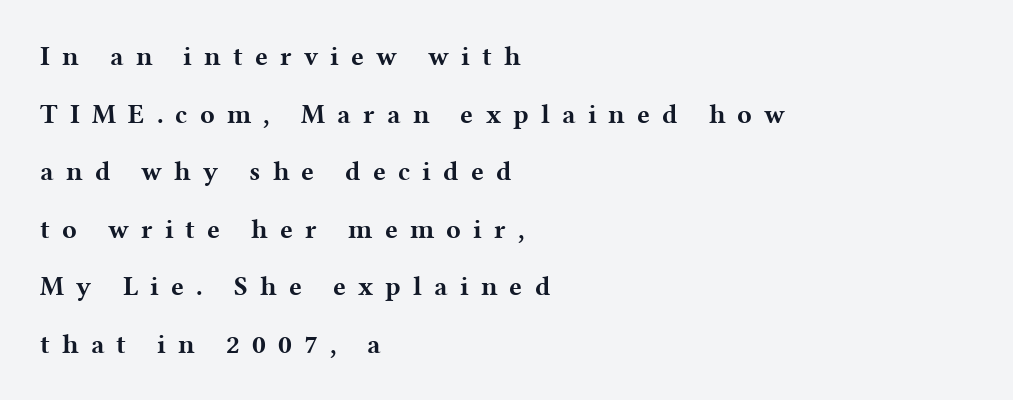
Q: Is the text bold? A: Yes.
Q: Is the text italic (slanted)? A: No, it is upright.
Q: Is the text underlined? A: No.
Q: How is the paragraph aligned? A: Left-aligned.
Q: Is the spacing between letters normal or unusually wide? A: Unusually wide.
Q: Is the spacing between lines tight, normal or loose? A: Loose.
